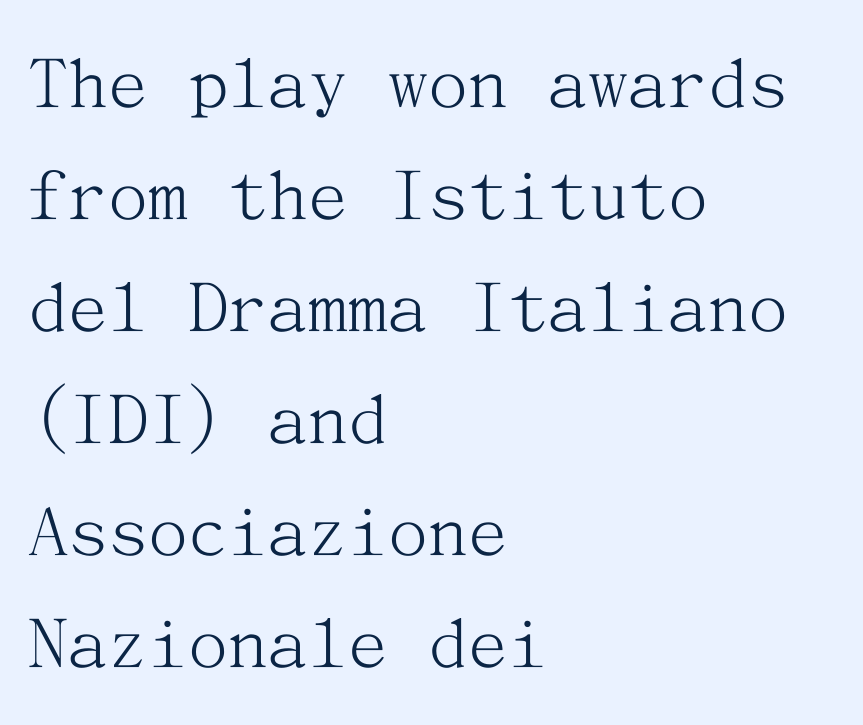
The image shows 80 px light serif type, upright; set left-aligned, normal line spacing (1.4x), normal letter spacing, not underlined; medium stroke contrast and a medium x-height.
